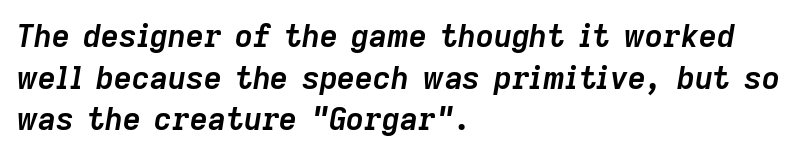
Q: Is the text bold? A: Yes.
Q: Is the text italic (slanted)? A: Yes, it leans right by about 9 degrees.
Q: Is the text underlined? A: No.
Q: How is the paragraph aligned? A: Left-aligned.
Q: Is the spacing between letters normal or unusually wide? A: Normal.
Q: Is the spacing between lines tight, normal or loose? A: Normal.
Q: Width (condensed, normal, or wide)? A: Normal.
Q: Stroke contrast? A: Low.
Q: x-height? A: Medium.
Q: Monospaced? A: No.
